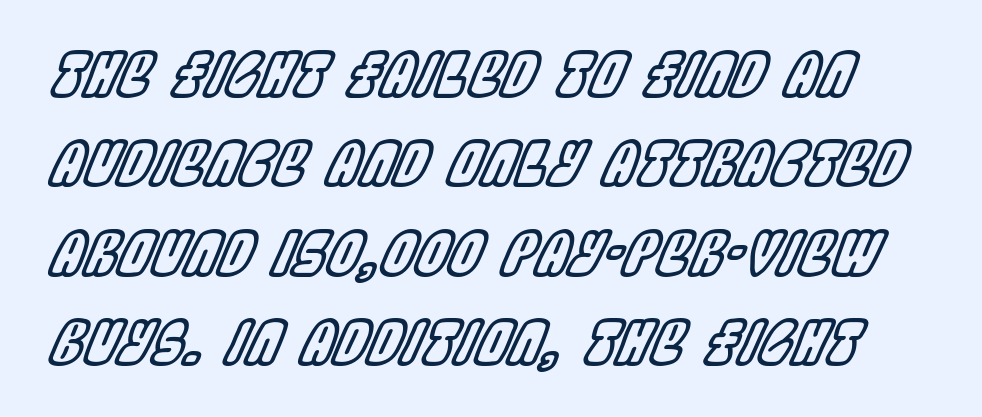
Q: Is the text italic (slanted)? A: Yes, it leans right by about 22 degrees.
Q: Is the text underlined? A: No.
Q: How is the paragraph aligned? A: Left-aligned.
Q: Is the spacing between letters normal or unusually wide? A: Normal.
Q: Is the spacing between lines tight, normal or loose? A: Normal.
Q: Width (condensed, normal, or wide)? A: Condensed.
Q: x-height? A: Large.
Q: Monospaced? A: No.
